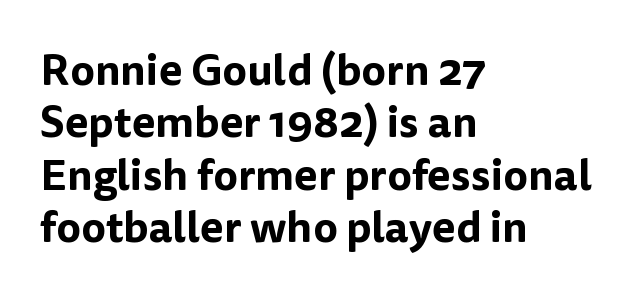
The image shows 43 px sans-serif type, upright; set left-aligned, line spacing 1.22x, normal letter spacing, not underlined; low stroke contrast and a medium x-height.
